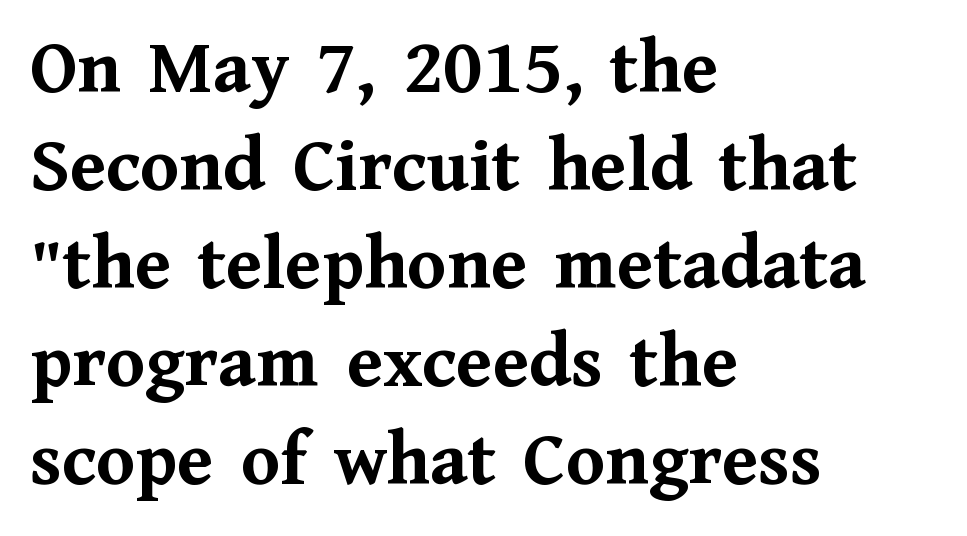
{"serif": "yes", "italic": "no", "bold": "yes", "weight": "semibold", "width": "normal", "stroke_contrast": "medium", "x_height": "medium", "monospaced": "no", "underline": "no", "align": "left", "line_spacing_ratio": 1.24, "letter_spacing": "normal", "letter_spacing_em": 0.0, "glyph_px": 79}
